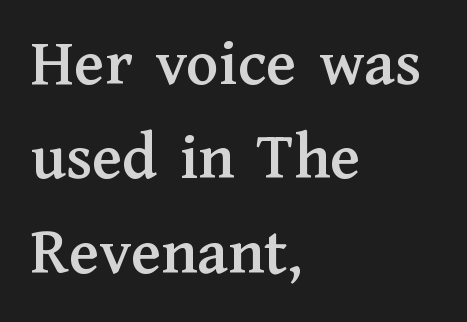
The image shows 67 px serif type, upright; set left-aligned, normal line spacing (1.41x), normal letter spacing, not underlined; medium stroke contrast and a medium x-height.
